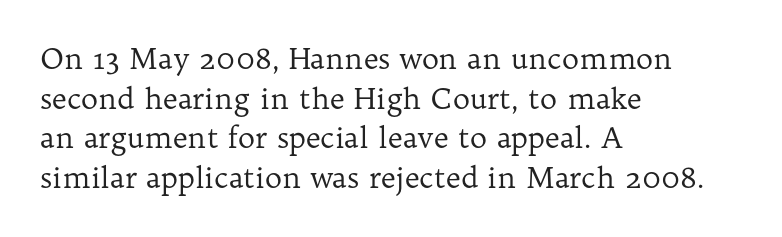
Q: Is the text bold? A: No.
Q: Is the text italic (slanted)? A: No, it is upright.
Q: Is the typeface a serif or a sans-serif typeface? A: Serif.
Q: Is the text underlined? A: No.
Q: How is the paragraph aligned? A: Left-aligned.
Q: Is the spacing between letters normal or unusually wide? A: Normal.
Q: Is the spacing between lines tight, normal or loose? A: Normal.
Q: Width (condensed, normal, or wide)? A: Normal.
Q: Stroke contrast? A: Low.
Q: x-height? A: Medium.
Q: Monospaced? A: No.
